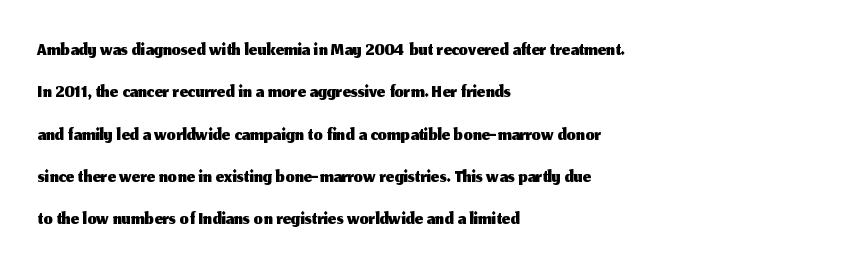
The image shows 29 px sans-serif type, upright; set left-aligned, normal line spacing (1.46x), normal letter spacing, not underlined; medium stroke contrast and a medium x-height.
